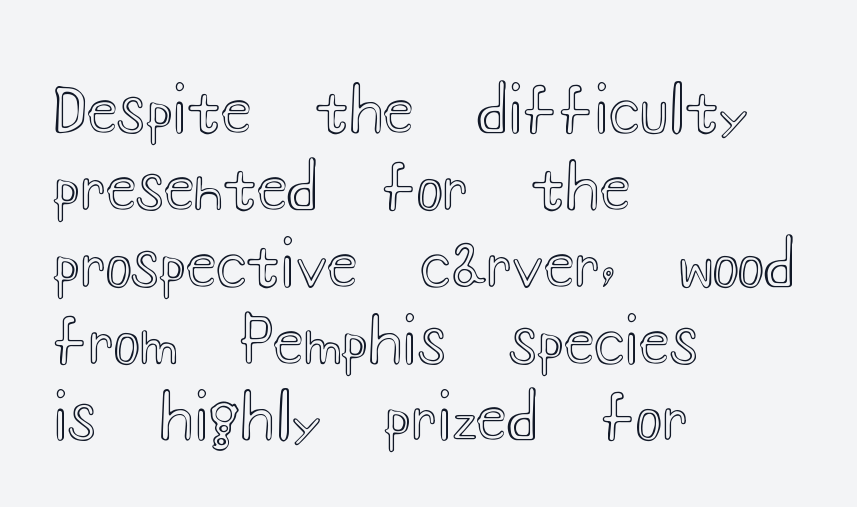
Q: Is the text italic (slanted)? A: No, it is upright.
Q: Is the text underlined? A: No.
Q: How is the paragraph aligned? A: Left-aligned.
Q: Is the spacing between letters normal or unusually wide? A: Normal.
Q: Width (condensed, normal, or wide)? A: Wide.
Q: x-height? A: Small.
Q: Monospaced? A: No.
